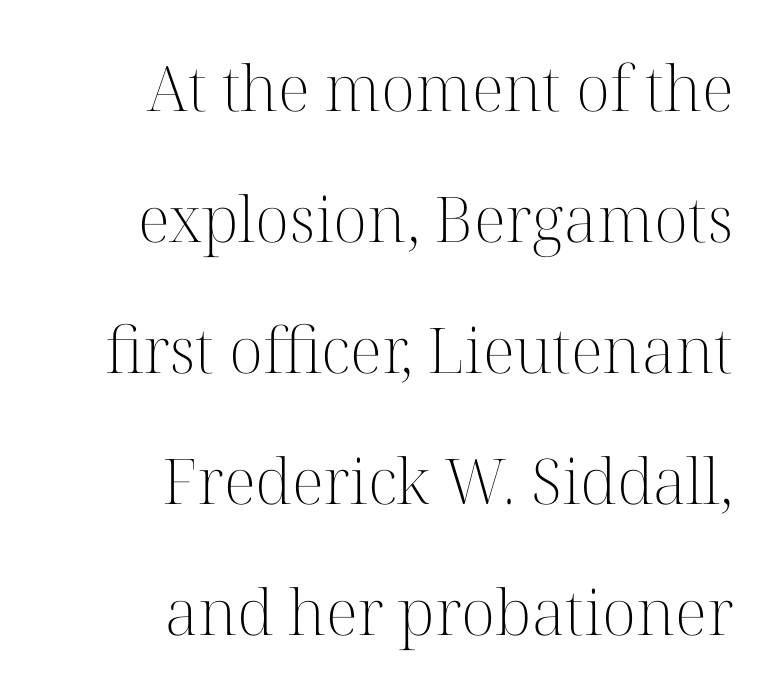
{"serif": "yes", "italic": "no", "bold": "no", "weight": "light", "width": "normal", "stroke_contrast": "high", "x_height": "medium", "monospaced": "no", "underline": "no", "align": "right", "line_spacing": "loose", "line_spacing_ratio": 2.08, "letter_spacing": "normal", "letter_spacing_em": 0.0, "glyph_px": 63}
